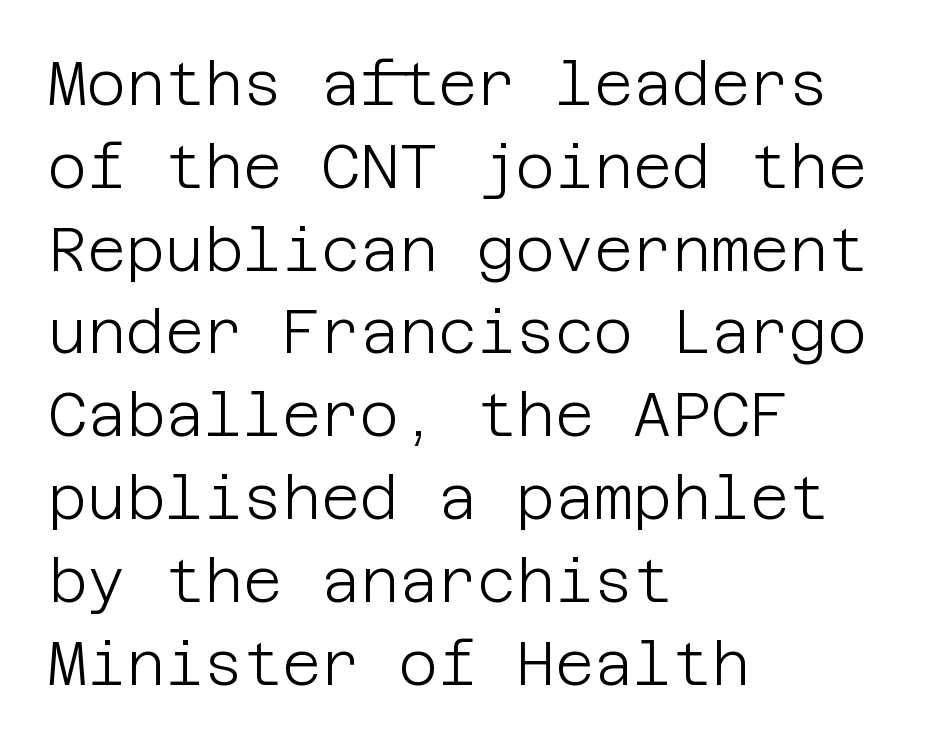
The image shows 60 px light sans-serif type, upright; set left-aligned, normal line spacing (1.38x), normal letter spacing, not underlined; low stroke contrast and a large x-height.
